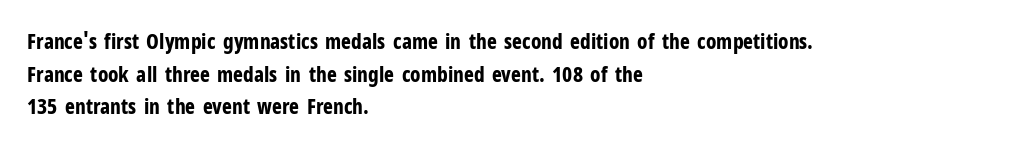
{"italic": "no", "bold": "yes", "underline": "no", "align": "left", "line_spacing": "normal", "line_spacing_ratio": 1.55, "letter_spacing": "normal", "letter_spacing_em": 0.0, "glyph_px": 21}
